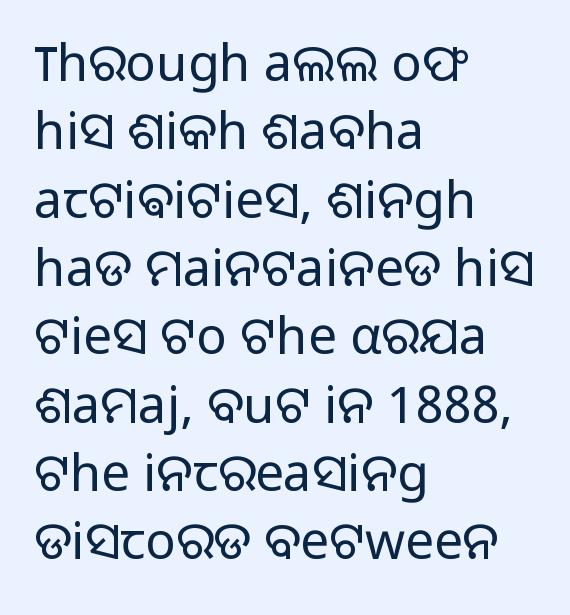
{"serif": "no", "italic": "no", "bold": "no", "weight": "light", "width": "normal", "stroke_contrast": "low", "x_height": "medium", "monospaced": "no", "underline": "no", "align": "left", "line_spacing": "normal", "line_spacing_ratio": 1.34, "letter_spacing": "normal", "letter_spacing_em": 0.0, "glyph_px": 51}
